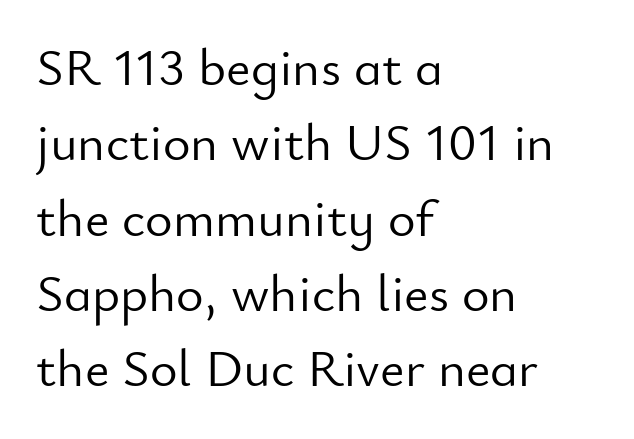
Letterform terminals end flat and unadorned throughout the passage. This sample uses an upright cut, with every glyph sitting square on the baseline. Line starts are locked; line ends wander. How are the letters spaced? Ordinarily, with no added tracking.
